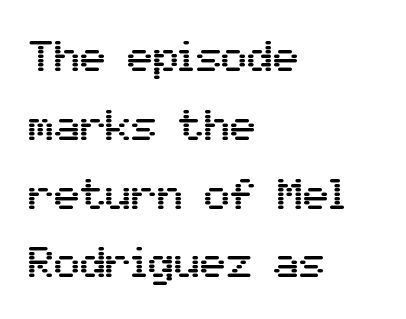
Q: Is the text italic (slanted)? A: No, it is upright.
Q: Is the typeface a serif or a sans-serif typeface? A: Sans-serif.
Q: Is the text underlined? A: No.
Q: How is the paragraph aligned? A: Left-aligned.
Q: Is the spacing between letters normal or unusually wide? A: Normal.
Q: Is the spacing between lines tight, normal or loose? A: Normal.
Q: Width (condensed, normal, or wide)? A: Normal.
Q: Stroke contrast? A: Medium.
Q: x-height? A: Medium.
Q: Monospaced? A: No.
